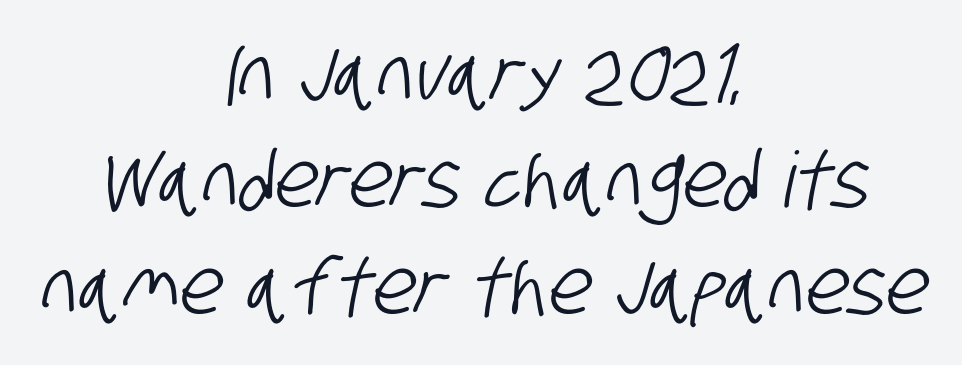
The image shows 77 px condensed sans-serif type; set centered, normal line spacing (1.38x), normal letter spacing, not underlined; low stroke contrast and a large x-height.
